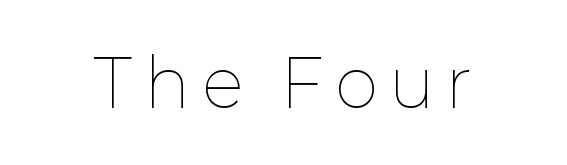
Q: Is the text bold? A: No.
Q: Is the text italic (slanted)? A: No, it is upright.
Q: Is the text underlined? A: No.
Q: Is the spacing between letters normal or unusually wide? A: Unusually wide.
Q: Width (condensed, normal, or wide)? A: Normal.
Q: Stroke contrast? A: Low.
Q: x-height? A: Medium.
Q: Monospaced? A: No.
